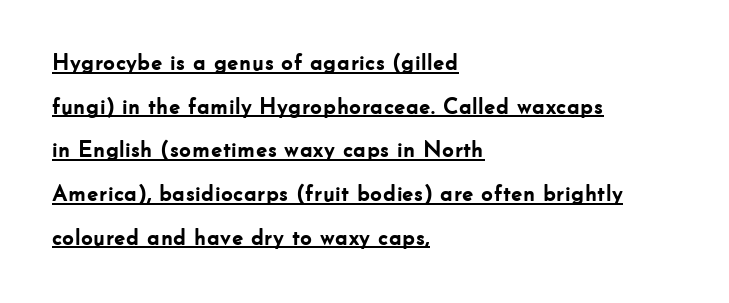
The image shows 23 px bold type, upright; set left-aligned, loose line spacing (1.9x), normal letter spacing, underlined.
